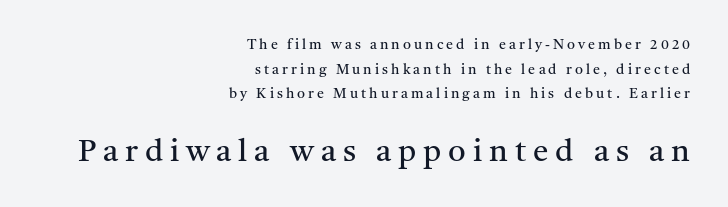
The image shows 31 px regular-weight serif type, upright; set right-aligned, line spacing 1.76x, unusually wide letter spacing (+0.22 em), not underlined; the second (bottom) block is 2.21x larger; medium stroke contrast and a medium x-height.
